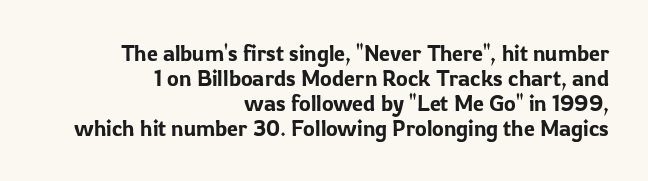
Q: Is the text italic (slanted)? A: No, it is upright.
Q: Is the text underlined? A: No.
Q: How is the paragraph aligned? A: Right-aligned.
Q: Is the spacing between letters normal or unusually wide? A: Normal.
Q: Is the spacing between lines tight, normal or loose? A: Tight.
